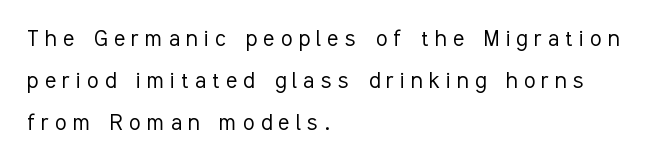
Is the type heavy? It reads as light-to-regular instead. Is the block centered? No — it sits flush against the left margin. The area under the type is left untouched. A roman cut, with each character standing at attention. In terms of leading, this rendering sits right in the middle. The horizontal fit of the characters is loose and conspicuously gappy.
